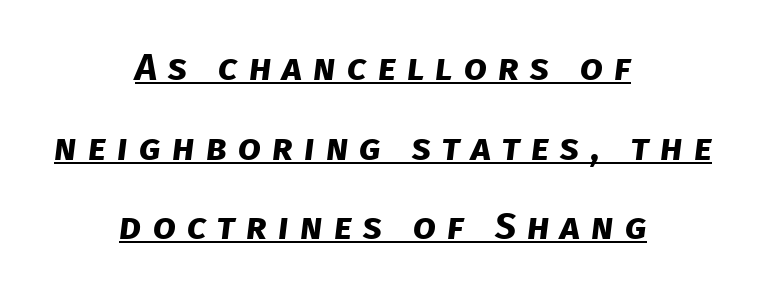
Q: Is the text bold? A: Yes.
Q: Is the typeface a serif or a sans-serif typeface? A: Sans-serif.
Q: Is the text underlined? A: Yes.
Q: How is the paragraph aligned? A: Centered.
Q: Is the spacing between letters normal or unusually wide? A: Unusually wide.
Q: Is the spacing between lines tight, normal or loose? A: Loose.
Q: Width (condensed, normal, or wide)? A: Normal.
Q: Stroke contrast? A: Low.
Q: x-height? A: Large.
Q: Monospaced? A: No.
